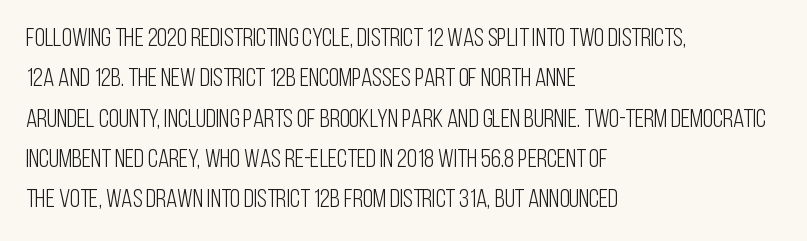
Q: Is the text bold? A: No.
Q: Is the text italic (slanted)? A: No, it is upright.
Q: Is the text underlined? A: No.
Q: How is the paragraph aligned? A: Left-aligned.
Q: Is the spacing between letters normal or unusually wide? A: Normal.
Q: Is the spacing between lines tight, normal or loose? A: Normal.
